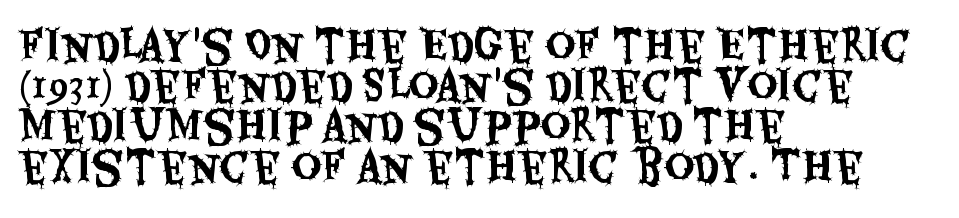
Q: Is the text italic (slanted)? A: No, it is upright.
Q: Is the typeface a serif or a sans-serif typeface? A: Sans-serif.
Q: Is the text underlined? A: No.
Q: How is the paragraph aligned? A: Left-aligned.
Q: Is the spacing between letters normal or unusually wide? A: Normal.
Q: Is the spacing between lines tight, normal or loose? A: Tight.
Q: Width (condensed, normal, or wide)? A: Condensed.
Q: Stroke contrast? A: Medium.
Q: x-height? A: Large.
Q: Monospaced? A: No.
